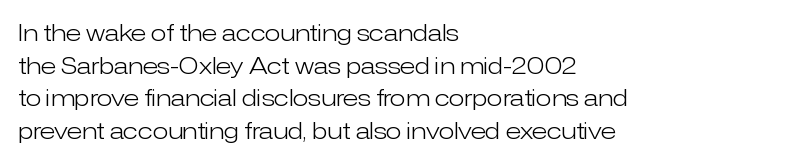
The image shows 23 px text type, upright; set left-aligned, normal line spacing (1.42x), normal letter spacing, not underlined.
